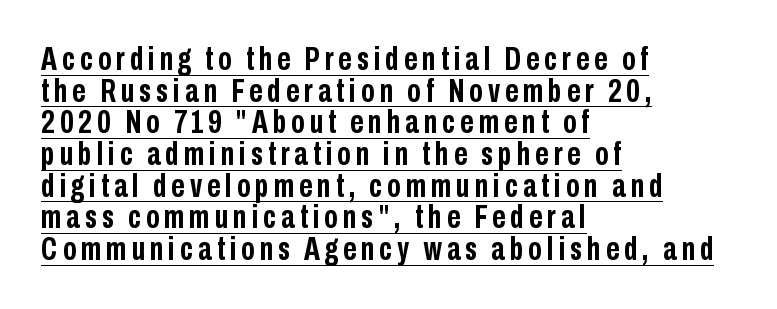
A classic flush-left, rag-right setting is used for this passage. Check where the strokes stop: nothing finishes them off — pure sans. The passage shown is emphatically bold. The type sits square on the baseline with zero lean. Proportional: the letters do not fall into vertical columns.
